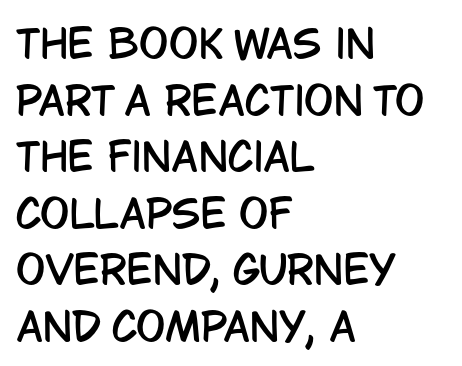
Q: Is the text italic (slanted)? A: No, it is upright.
Q: Is the typeface a serif or a sans-serif typeface? A: Sans-serif.
Q: Is the text underlined? A: No.
Q: How is the paragraph aligned? A: Left-aligned.
Q: Is the spacing between letters normal or unusually wide? A: Normal.
Q: Is the spacing between lines tight, normal or loose? A: Normal.
Q: Width (condensed, normal, or wide)? A: Condensed.
Q: Stroke contrast? A: Low.
Q: x-height? A: Large.
Q: Monospaced? A: No.
